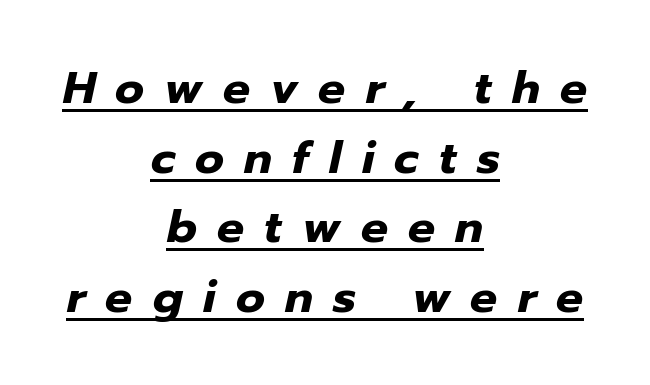
Each line is balanced around a shared central axis. Heavy-handed strokes throughout: this text is bold. Is the type slanted? Yes — the strokes lean at a clear angle. Leading: standard.
